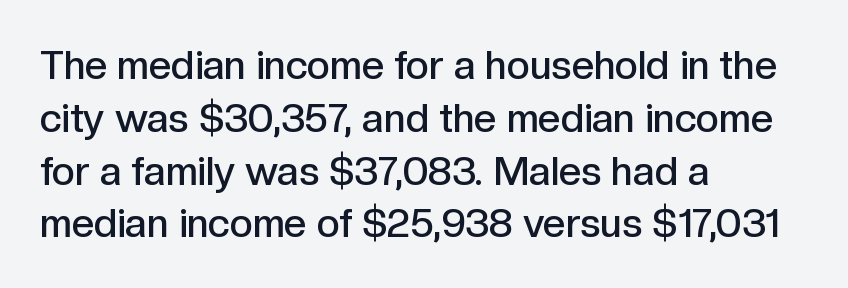
The image shows 40 px semibold sans-serif type, upright; set left-aligned, normal line spacing (1.32x), normal letter spacing, not underlined; a medium x-height.
